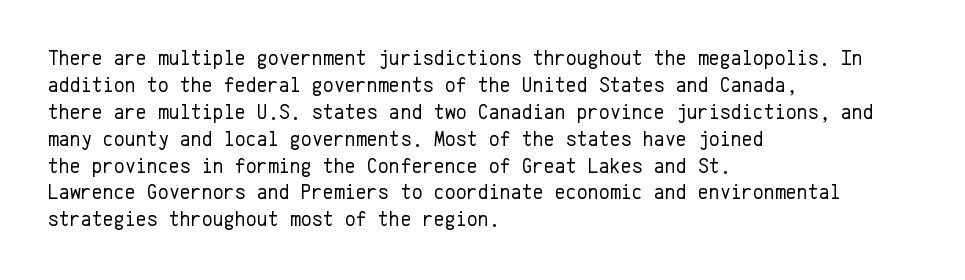
Q: Is the text bold? A: No.
Q: Is the text italic (slanted)? A: No, it is upright.
Q: Is the text underlined? A: No.
Q: How is the paragraph aligned? A: Left-aligned.
Q: Is the spacing between letters normal or unusually wide? A: Normal.
Q: Is the spacing between lines tight, normal or loose? A: Normal.
